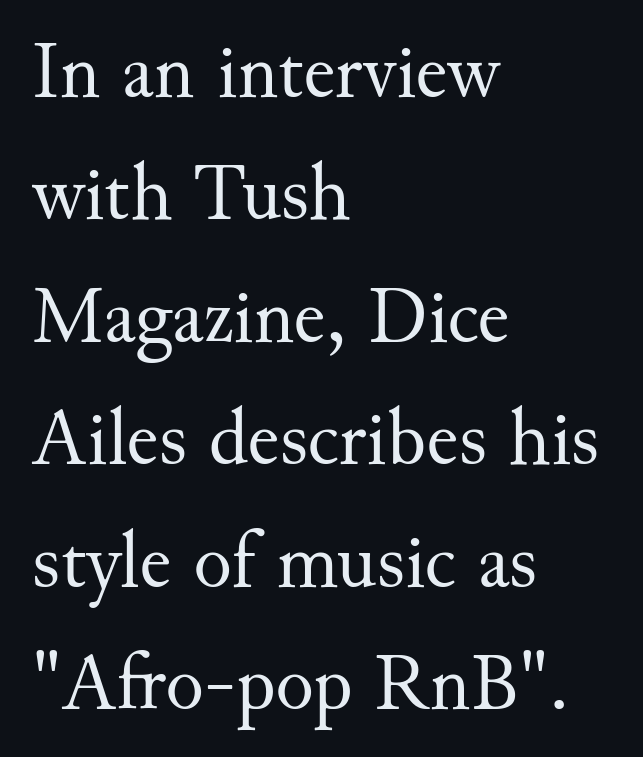
Q: Is the text bold? A: No.
Q: Is the text italic (slanted)? A: No, it is upright.
Q: Is the typeface a serif or a sans-serif typeface? A: Serif.
Q: Is the text underlined? A: No.
Q: How is the paragraph aligned? A: Left-aligned.
Q: Is the spacing between letters normal or unusually wide? A: Normal.
Q: Is the spacing between lines tight, normal or loose? A: Normal.
Q: Width (condensed, normal, or wide)? A: Normal.
Q: Stroke contrast? A: Medium.
Q: x-height? A: Small.
Q: Monospaced? A: No.
